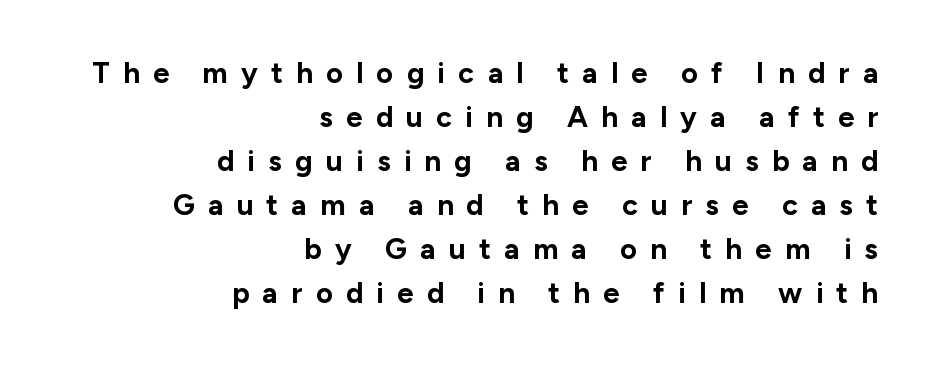
Heavy-handed strokes throughout: this text is bold. No word sits above an underline. Style check: upright. A sans-serif font was chosen for this passage. Is the letter spacing exaggerated? Yes — the characters are pushed far apart.
